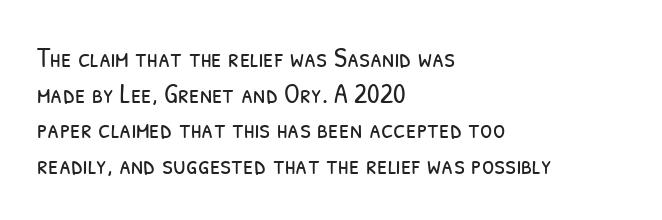
Q: Is the text bold? A: No.
Q: Is the typeface a serif or a sans-serif typeface? A: Sans-serif.
Q: Is the text underlined? A: No.
Q: How is the paragraph aligned? A: Left-aligned.
Q: Is the spacing between letters normal or unusually wide? A: Normal.
Q: Is the spacing between lines tight, normal or loose? A: Normal.
Q: Width (condensed, normal, or wide)? A: Condensed.
Q: Stroke contrast? A: Low.
Q: x-height? A: Medium.
Q: Monospaced? A: No.
